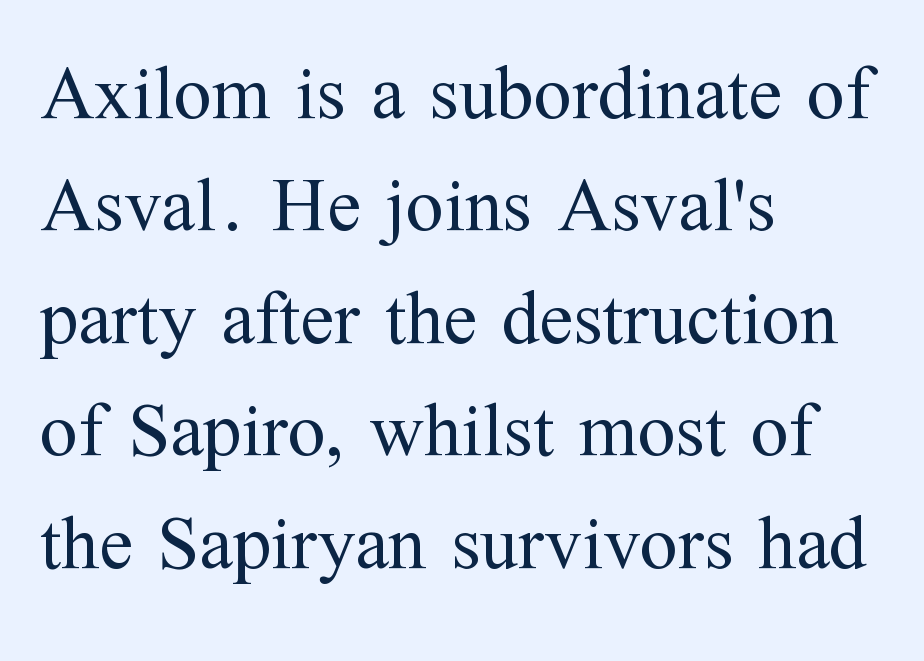
In terms of letterspacing, this is plain default setting. Quick note: interline space is typical. The face looks like a standard text weight, possibly lighter. The designer went with a serif here, giving each stem small feet.
